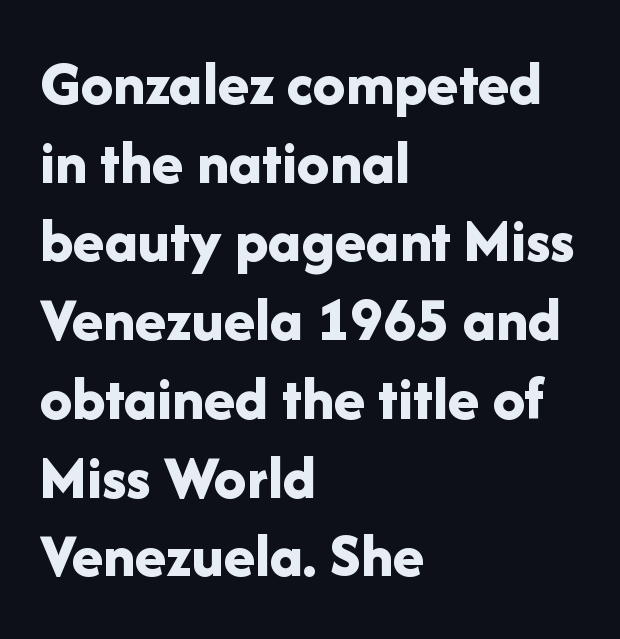
Q: Is the text bold? A: Yes.
Q: Is the text italic (slanted)? A: No, it is upright.
Q: Is the typeface a serif or a sans-serif typeface? A: Sans-serif.
Q: Is the text underlined? A: No.
Q: How is the paragraph aligned? A: Left-aligned.
Q: Is the spacing between letters normal or unusually wide? A: Normal.
Q: Width (condensed, normal, or wide)? A: Normal.
Q: Stroke contrast? A: Low.
Q: x-height? A: Medium.
Q: Monospaced? A: No.
